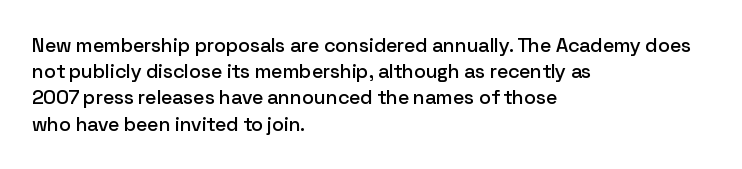
Rows of type keep a routine distance in the vertical direction. Designer's note — italics off, roman on. These lines stack with their left ends in a neat column. You could call the tracking neutral — neither tight nor loose. Each row of text sits above clean, open space.
